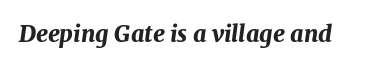
Q: Is the text bold? A: Yes.
Q: Is the text italic (slanted)? A: Yes, it leans right by about 7 degrees.
Q: Is the text underlined? A: No.
Q: Is the spacing between letters normal or unusually wide? A: Normal.
